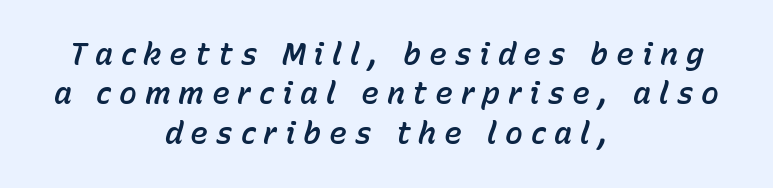
The image shows 30 px text type, italic (leaning right); set centered, normal line spacing (1.31x), unusually wide letter spacing (+0.26 em), not underlined; low stroke contrast and a medium x-height.
